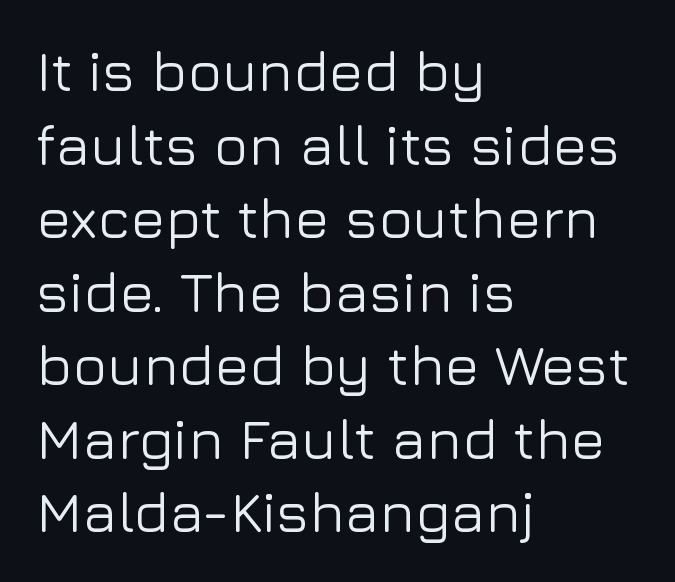
{"serif": "no", "italic": "no", "width": "normal", "stroke_contrast": "low", "x_height": "medium", "monospaced": "no", "underline": "no", "align": "left", "line_spacing": "normal", "line_spacing_ratio": 1.29, "letter_spacing": "normal", "letter_spacing_em": 0.0, "glyph_px": 57}
